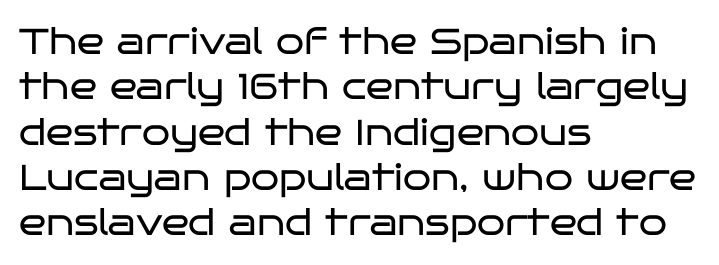
The image shows 36 px regular-weight, wide sans-serif type, upright; set left-aligned, normal line spacing (1.26x), normal letter spacing, not underlined; low stroke contrast and a large x-height.
